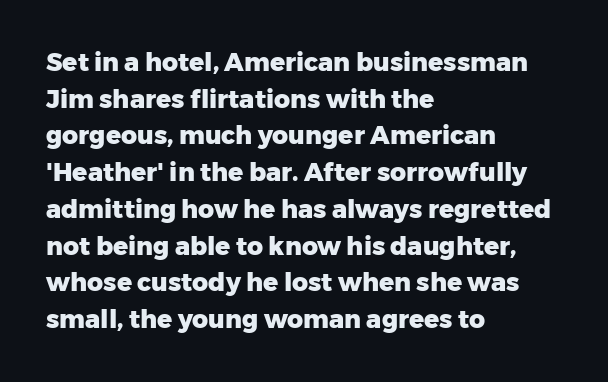
The image shows 25 px bold type, upright; set left-aligned, normal line spacing (1.47x), normal letter spacing, not underlined.
